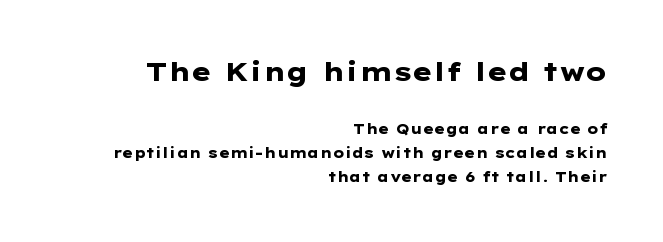
{"italic": "no", "bold": "yes", "underline": "no", "align": "right", "line_spacing_ratio": 1.71, "letter_spacing": "normal", "letter_spacing_em": 0.0, "larger_block": "first", "size_ratio": 1.86, "glyph_px": 26}
